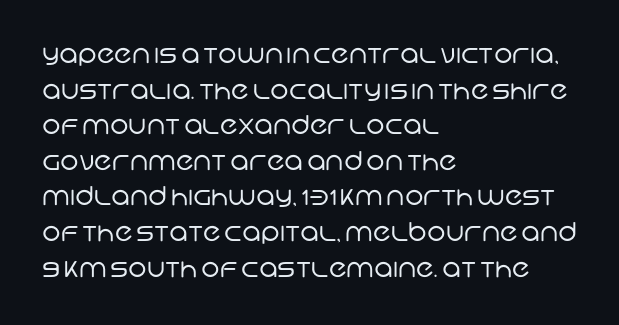
The image shows 26 px text type; set left-aligned, normal line spacing (1.37x), normal letter spacing, not underlined.
